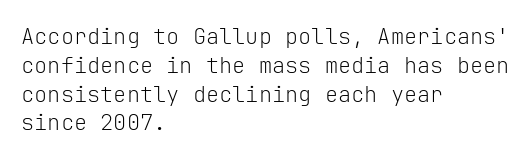
{"italic": "no", "bold": "no", "underline": "no", "align": "left", "line_spacing": "normal", "line_spacing_ratio": 1.31, "letter_spacing": "normal", "letter_spacing_em": 0.0, "glyph_px": 22}
